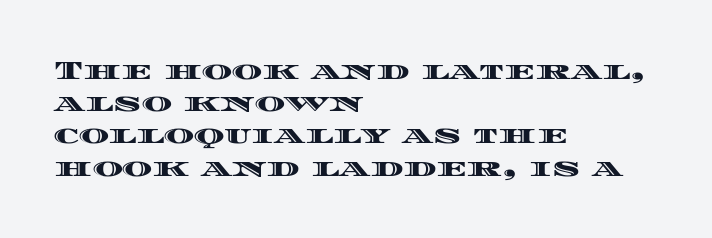
You could call the tracking neutral — neither tight nor loose. Posture: upright roman. Which margin do the lines hug? The left one — the right edge is uneven. Decoration check: the copy has no underline.
